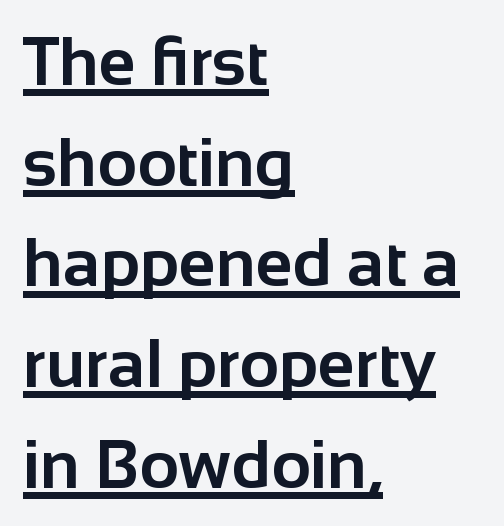
The image shows 68 px bold sans-serif type, upright; set left-aligned, normal line spacing (1.48x), normal letter spacing, underlined; low stroke contrast and a medium x-height.
